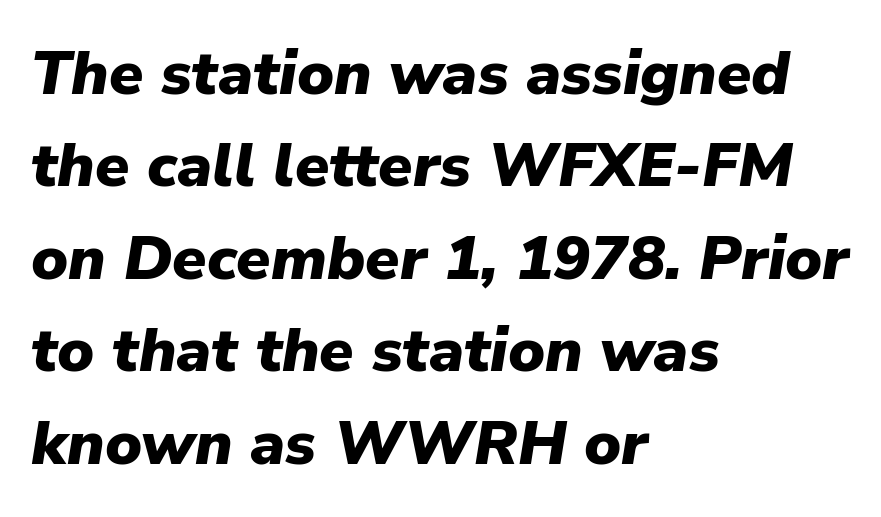
The paragraph shown leans on its left margin. The rows are spaced the way most documents space them. Descenders are the only things crossing below the line. Looks like regular typesetting: each glyph gets only the width it needs. Look at the stroke-to-counter ratio: heavy, a bold. The typography opts for an oblique posture over an upright one.
